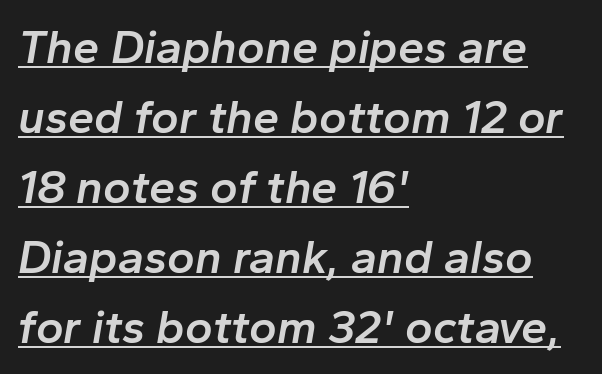
Q: Is the text bold? A: Semi-bold.
Q: Is the text italic (slanted)? A: Yes, it leans right by about 10 degrees.
Q: Is the text underlined? A: Yes.
Q: How is the paragraph aligned? A: Left-aligned.
Q: Is the spacing between letters normal or unusually wide? A: Normal.
Q: Is the spacing between lines tight, normal or loose? A: Normal.
Q: Width (condensed, normal, or wide)? A: Normal.
Q: Stroke contrast? A: Low.
Q: x-height? A: Medium.
Q: Monospaced? A: No.
